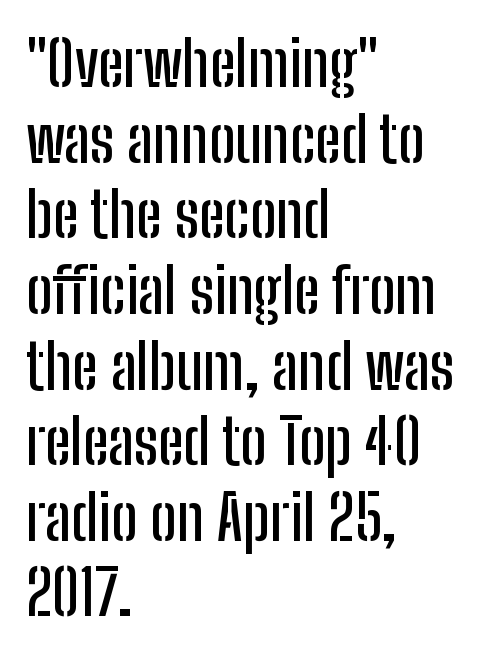
{"serif": "no", "italic": "no", "width": "condensed", "stroke_contrast": "low", "x_height": "medium", "monospaced": "no", "underline": "no", "align": "left", "line_spacing_ratio": 1.22, "letter_spacing": "normal", "letter_spacing_em": 0.0, "glyph_px": 62}
